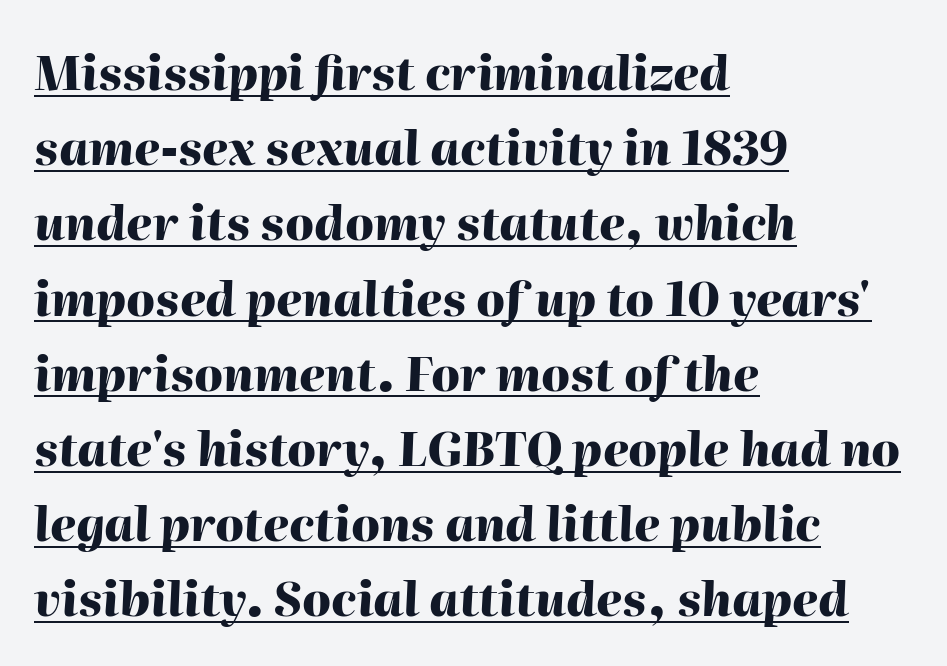
Q: Is the text bold? A: Yes.
Q: Is the text italic (slanted)? A: Yes, it leans right by about 2 degrees.
Q: Is the text underlined? A: Yes.
Q: How is the paragraph aligned? A: Left-aligned.
Q: Is the spacing between letters normal or unusually wide? A: Normal.
Q: Is the spacing between lines tight, normal or loose? A: Normal.
Q: Width (condensed, normal, or wide)? A: Normal.
Q: Stroke contrast? A: High.
Q: x-height? A: Medium.
Q: Monospaced? A: No.
